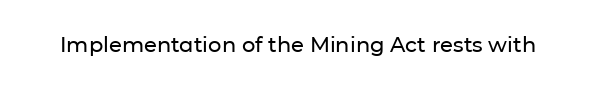
Q: Is the text italic (slanted)? A: No, it is upright.
Q: Is the text underlined? A: No.
Q: Is the spacing between letters normal or unusually wide? A: Normal.
